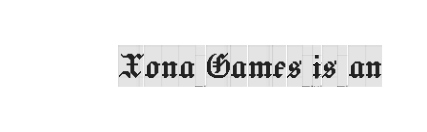
Q: Is the text italic (slanted)? A: No, it is upright.
Q: Is the typeface a serif or a sans-serif typeface? A: Serif.
Q: Is the text underlined? A: No.
Q: Is the spacing between letters normal or unusually wide? A: Normal.
Q: Width (condensed, normal, or wide)? A: Condensed.
Q: x-height? A: Large.
Q: Monospaced? A: No.
